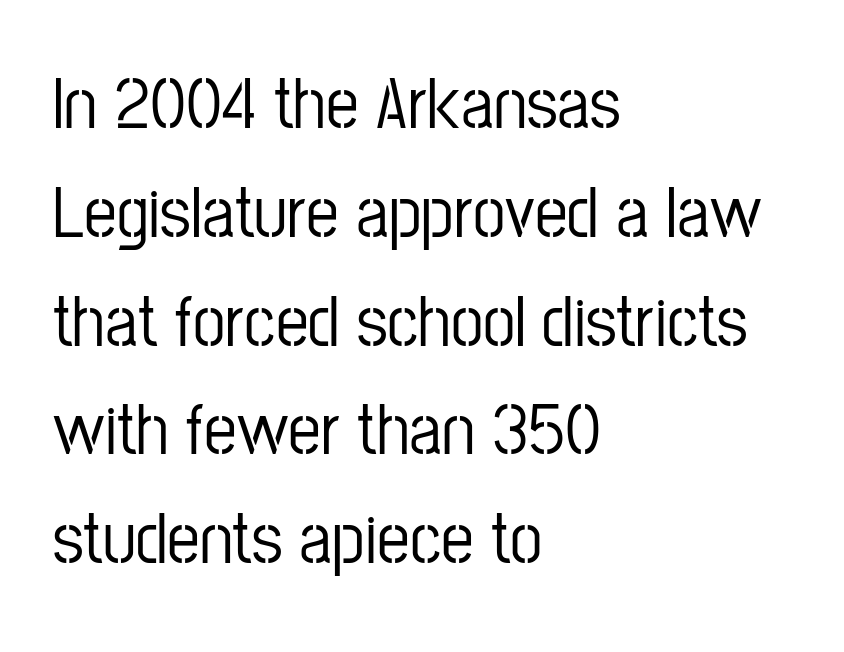
{"serif": "no", "italic": "no", "width": "condensed", "stroke_contrast": "low", "x_height": "medium", "monospaced": "no", "underline": "no", "align": "left", "line_spacing": "normal", "line_spacing_ratio": 1.49, "letter_spacing": "normal", "letter_spacing_em": 0.0, "glyph_px": 73}
